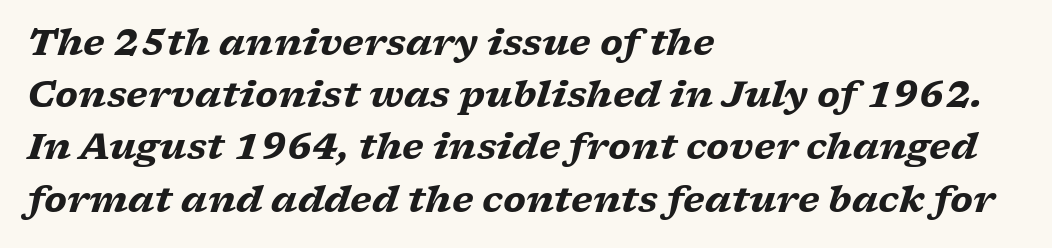
Q: Is the text bold? A: Yes.
Q: Is the text italic (slanted)? A: Yes, it leans right by about 17 degrees.
Q: Is the typeface a serif or a sans-serif typeface? A: Serif.
Q: Is the text underlined? A: No.
Q: How is the paragraph aligned? A: Left-aligned.
Q: Is the spacing between letters normal or unusually wide? A: Normal.
Q: Is the spacing between lines tight, normal or loose? A: Normal.
Q: Width (condensed, normal, or wide)? A: Wide.
Q: Stroke contrast? A: Low.
Q: x-height? A: Medium.
Q: Monospaced? A: No.
